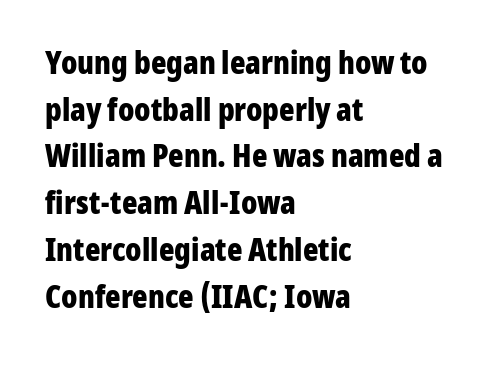
{"serif": "no", "italic": "no", "bold": "yes", "weight": "bold", "width": "condensed", "stroke_contrast": "low", "x_height": "medium", "monospaced": "no", "underline": "no", "align": "left", "line_spacing": "normal", "line_spacing_ratio": 1.46, "letter_spacing": "normal", "letter_spacing_em": 0.0, "glyph_px": 32}
